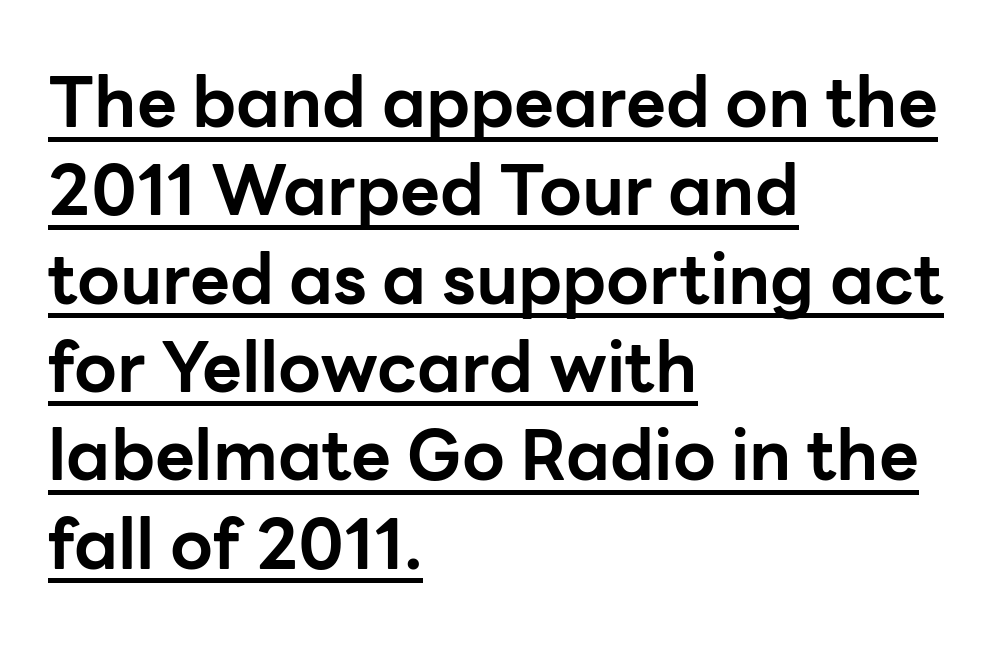
Look at the bottom of the vertical strokes: they stop flat, with no serifs. These lines are set flush left with a ragged right edge. The space between consecutive lines is moderate. The font is running at its bold setting.
